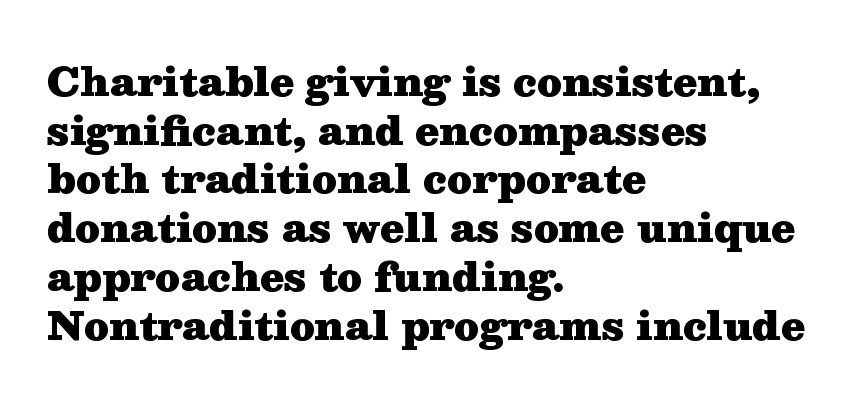
Q: Is the text bold? A: Yes.
Q: Is the text italic (slanted)? A: No, it is upright.
Q: Is the typeface a serif or a sans-serif typeface? A: Serif.
Q: Is the text underlined? A: No.
Q: How is the paragraph aligned? A: Left-aligned.
Q: Is the spacing between letters normal or unusually wide? A: Normal.
Q: Is the spacing between lines tight, normal or loose? A: Normal.
Q: Width (condensed, normal, or wide)? A: Wide.
Q: Stroke contrast? A: Medium.
Q: x-height? A: Medium.
Q: Monospaced? A: No.
